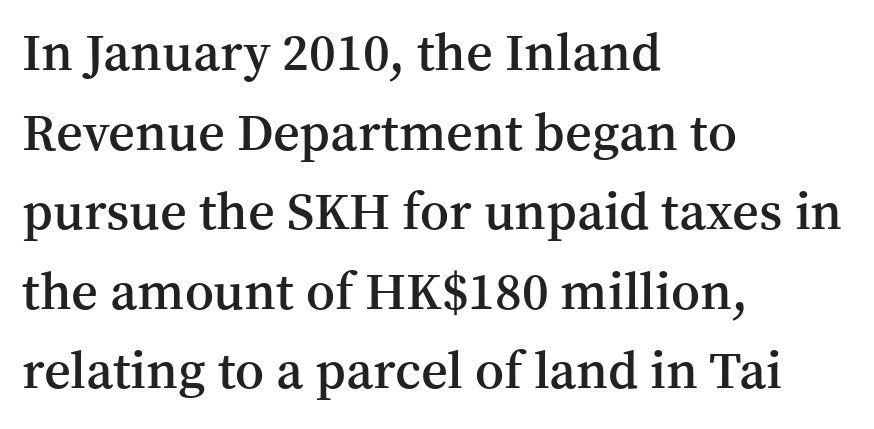
The image shows 52 px semibold serif type, upright; set left-aligned, normal line spacing (1.53x), normal letter spacing, not underlined; medium stroke contrast and a medium x-height.
